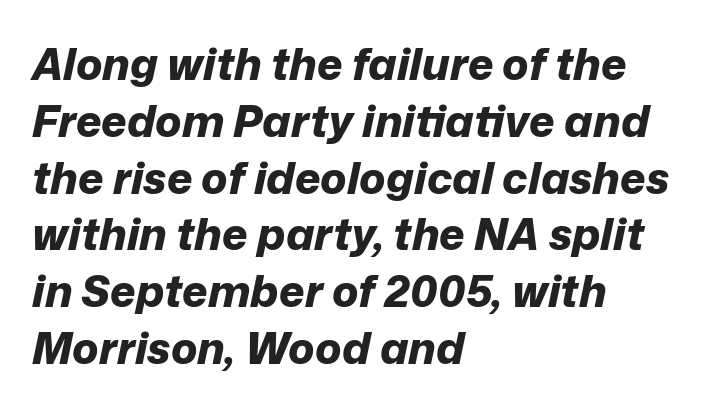
The image shows 44 px bold type, italic (leaning right); set left-aligned, normal line spacing (1.29x), normal letter spacing, not underlined; low stroke contrast and a medium x-height.
